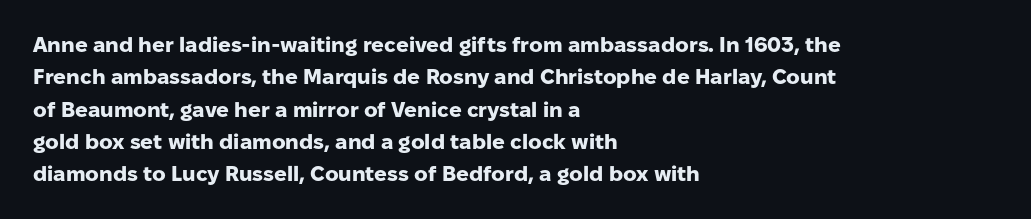
Unlike italic type, these characters show no tilt at all. Line starts are locked; line ends wander. Characters follow at the spacing the type designer built in. On the weight axis this lands at bold, roughly 700. The passage shown is not underscored anywhere.
